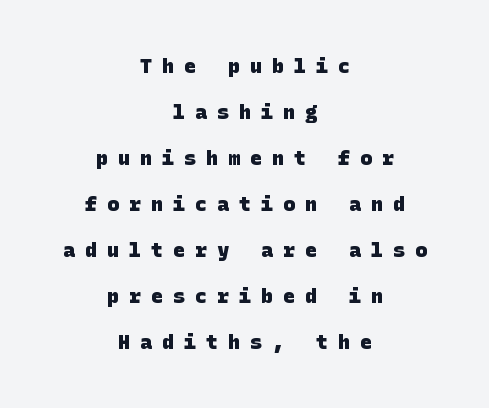
Q: Is the text bold? A: Yes.
Q: Is the text underlined? A: No.
Q: How is the paragraph aligned? A: Centered.
Q: Is the spacing between letters normal or unusually wide? A: Unusually wide.
Q: Is the spacing between lines tight, normal or loose? A: Loose.
